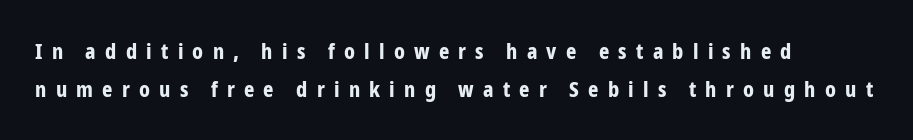
Q: Is the text bold? A: Yes.
Q: Is the text italic (slanted)? A: No, it is upright.
Q: Is the text underlined? A: No.
Q: How is the paragraph aligned? A: Left-aligned.
Q: Is the spacing between letters normal or unusually wide? A: Unusually wide.
